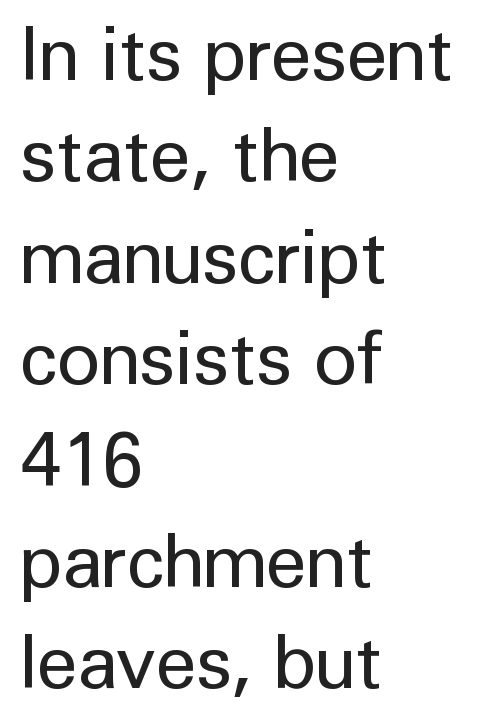
{"serif": "no", "italic": "no", "bold": "no", "weight": "regular", "width": "normal", "stroke_contrast": "low", "x_height": "medium", "monospaced": "no", "underline": "no", "align": "left", "line_spacing": "normal", "line_spacing_ratio": 1.37, "letter_spacing": "normal", "letter_spacing_em": 0.0, "glyph_px": 74}
